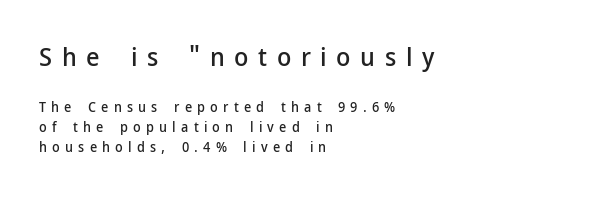
The lines are quadded left. These two chunks differ in scale, with the top chunk taking the larger measure. Honestly, the letter spacing is so wide it's the main thing you notice. Regarding leading, the lines here are spaced in the standard way. Descenders are the only things crossing below the line. Do the letters lean? They stand straight.
